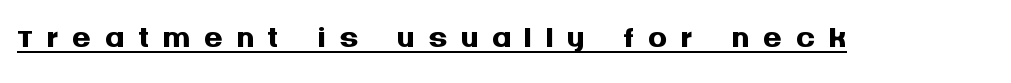
Q: Is the text bold? A: Yes.
Q: Is the text italic (slanted)? A: No, it is upright.
Q: Is the typeface a serif or a sans-serif typeface? A: Sans-serif.
Q: Is the text underlined? A: Yes.
Q: Is the spacing between letters normal or unusually wide? A: Unusually wide.
Q: Width (condensed, normal, or wide)? A: Normal.
Q: Stroke contrast? A: Medium.
Q: x-height? A: Large.
Q: Monospaced? A: No.
